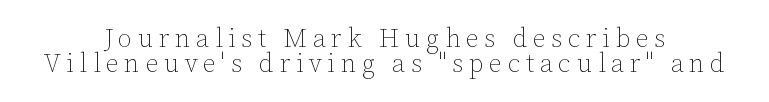
The image shows 26 px text type, upright; set centered, tight line spacing (0.97x), unusually wide letter spacing (+0.21 em), not underlined.
